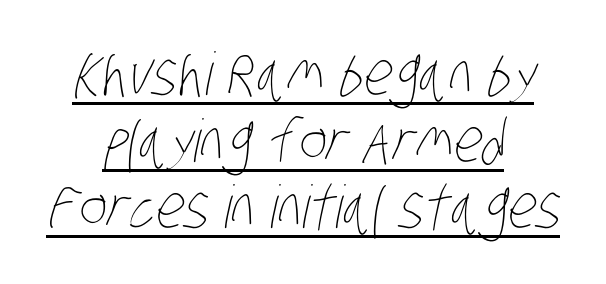
The image shows 59 px thin, condensed type; set centered, tight line spacing (1.13x), normal letter spacing, underlined; low stroke contrast and a large x-height.
